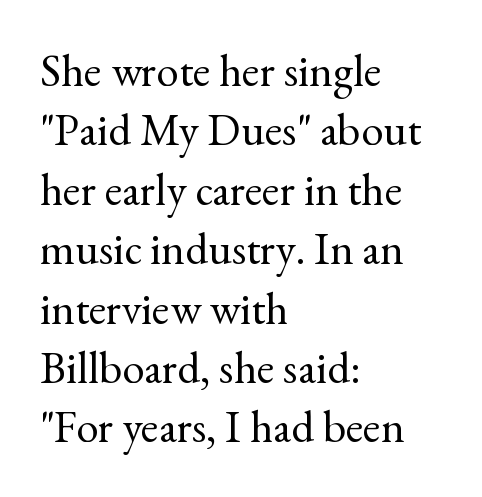
The image shows 45 px regular-weight serif type, upright; set left-aligned, normal line spacing (1.32x), normal letter spacing, not underlined; a small x-height.
